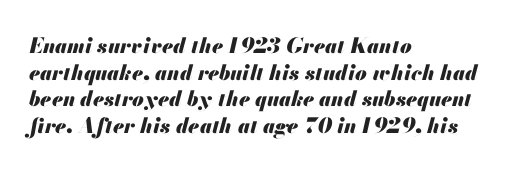
Every character sits at an angle, as italics do. Each new line begins a customary step beneath the previous one. The baseline area is clear. The passage shown is emphatically bold. Alignment: flush left. Look at the tracking — it's just the regular setting, nothing added.
